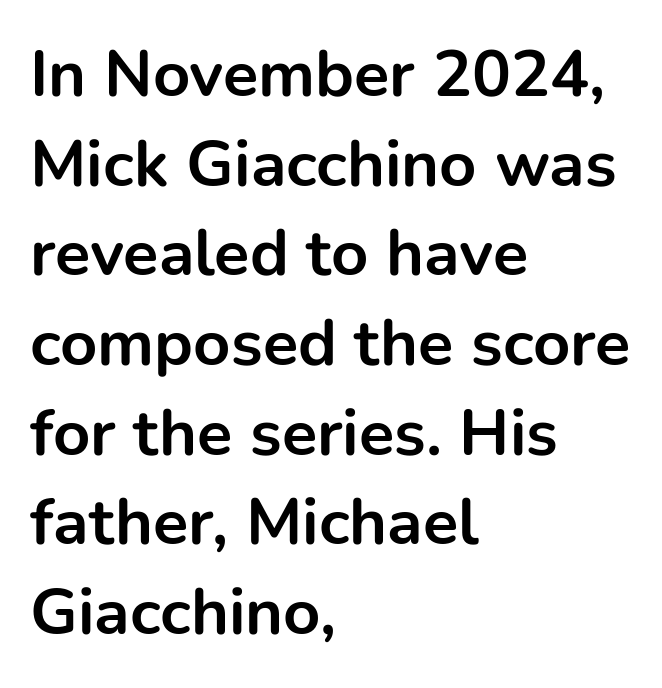
Examine the stroke ends and you'll find no serifs. Compared with a centered layout, this one pins lines to the left instead. A bare baseline throughout the passage. Do the characters align in a grid? No, the font is proportional. Regarding leading, the lines here are spaced in the standard way. A roman cut, with each character standing at attention.
